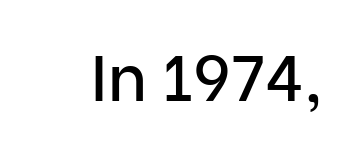
Q: Is the text italic (slanted)? A: No, it is upright.
Q: Is the typeface a serif or a sans-serif typeface? A: Sans-serif.
Q: Is the text underlined? A: No.
Q: Is the spacing between letters normal or unusually wide? A: Normal.
Q: Width (condensed, normal, or wide)? A: Normal.
Q: Stroke contrast? A: Low.
Q: x-height? A: Medium.
Q: Monospaced? A: No.
